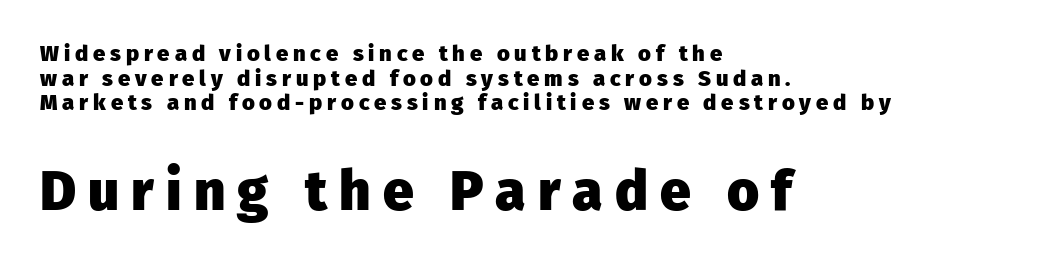
{"serif": "no", "italic": "no", "bold": "yes", "weight": "heavy", "width": "normal", "stroke_contrast": "low", "x_height": "medium", "monospaced": "no", "underline": "no", "align": "left", "line_spacing": "tight", "line_spacing_ratio": 1.12, "letter_spacing": "wide", "letter_spacing_em": 0.22, "larger_block": "second", "size_ratio": 2.5, "glyph_px": 55}
